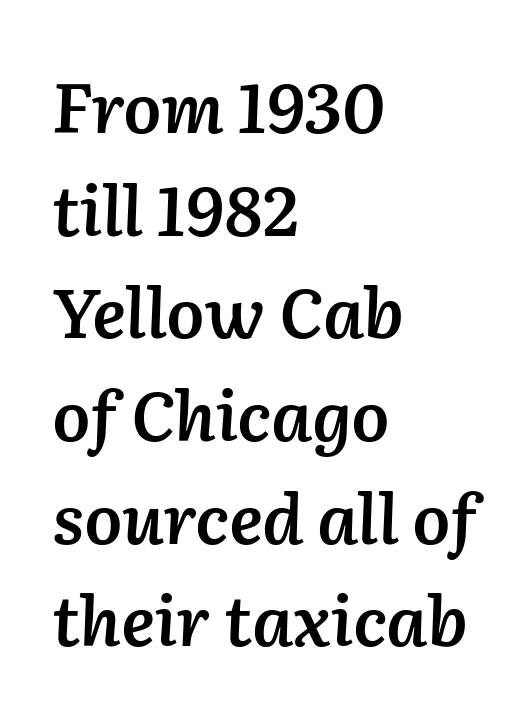
A typesetter would call this proportional, since set widths differ per character. These lines keep a tight, regular rhythm from letter to letter. If you measured baseline to baseline, you'd find a middling distance. The specimen reads as italic at a glance.
